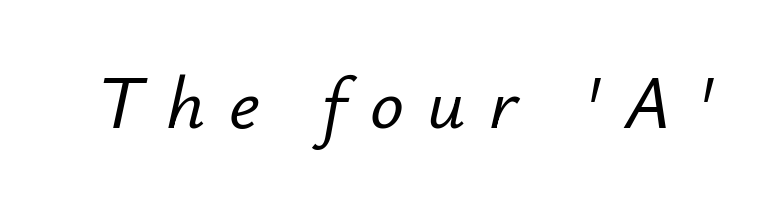
The letters advance in unequal steps, a hallmark of proportional type. The strip under each line holds only bare page. The face used here is rendered with a markedly widened letterfit. Quick note: italic.
